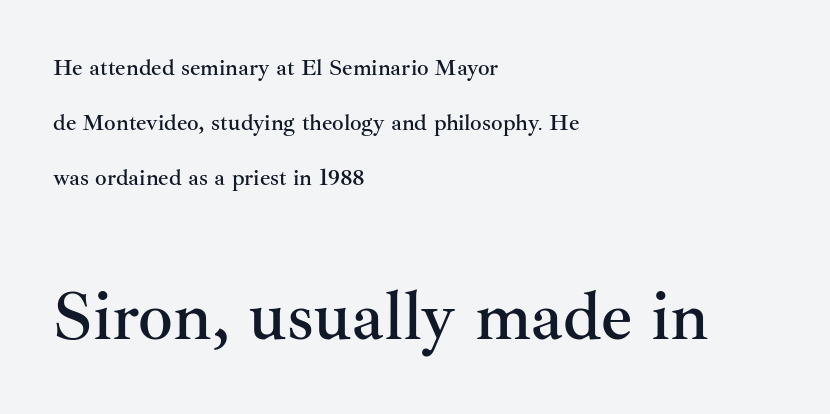
Descender tails drop into unmarked territory. Leading: increased. These lines were composed using upright roman letters. These lines are rendered in a variable-pitch font. There is no visible air inserted between adjacent glyphs.
